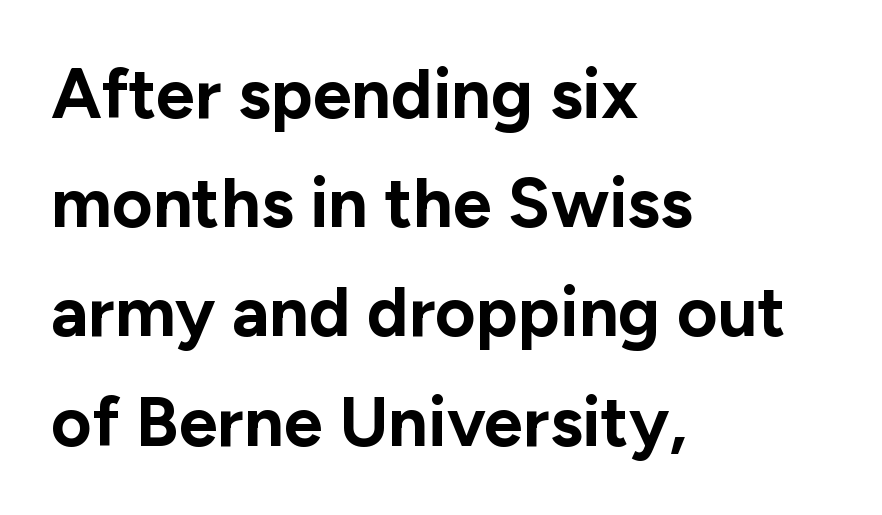
Each letter keeps its own natural width here, so spacing adapts to shape. Which margin do the lines hug? The left one — the right edge is uneven. Between one letter and the next there's only the usual sliver of space. Normally led — the rows are evenly, conventionally spaced. When letters stand straight like this, we call the style roman or upright. Nothing sits at the stroke ends, so this counts as sans-serif.
